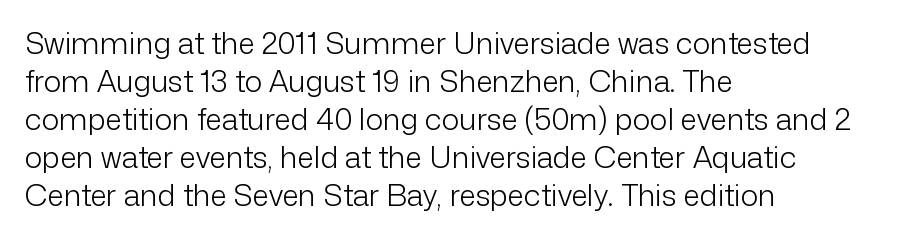
{"serif": "no", "italic": "no", "bold": "no", "weight": "light", "width": "normal", "stroke_contrast": "low", "x_height": "medium", "monospaced": "no", "underline": "no", "align": "left", "line_spacing": "normal", "line_spacing_ratio": 1.27, "letter_spacing": "normal", "letter_spacing_em": 0.0, "glyph_px": 30}
